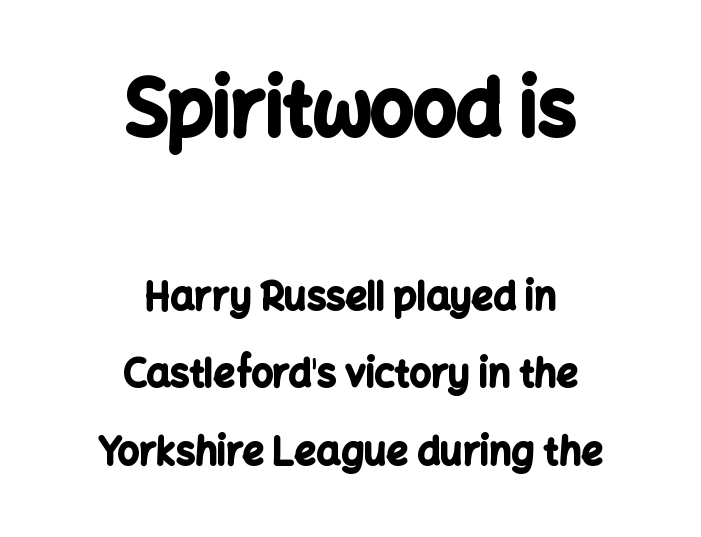
{"serif": "no", "italic": "no", "bold": "yes", "weight": "bold", "width": "normal", "stroke_contrast": "low", "x_height": "medium", "monospaced": "no", "underline": "no", "align": "center", "line_spacing": "loose", "line_spacing_ratio": 2.05, "letter_spacing": "normal", "letter_spacing_em": 0.0, "larger_block": "first", "size_ratio": 2.0, "glyph_px": 76}
